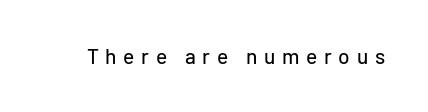
The image shows 21 px text type, upright; set unusually wide letter spacing (+0.32 em), not underlined.
